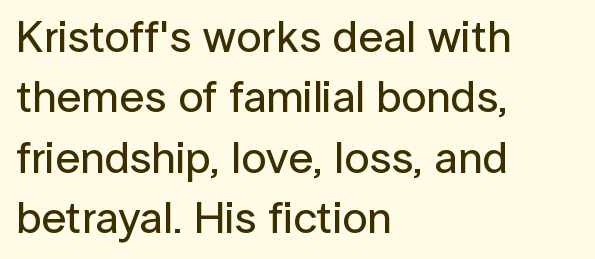
The image shows 45 px sans-serif type, upright; set left-aligned, normal line spacing (1.34x), normal letter spacing, not underlined; low stroke contrast and a medium x-height.
